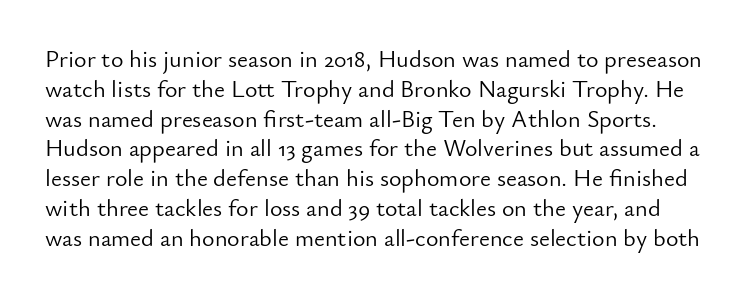
No letter is thick-stroked: the sample isn't bold. Honestly, the letter spacing is just normal — you wouldn't notice it. Each row of text sits above clean, open space. Posture: straight, roman, zero tilt.
